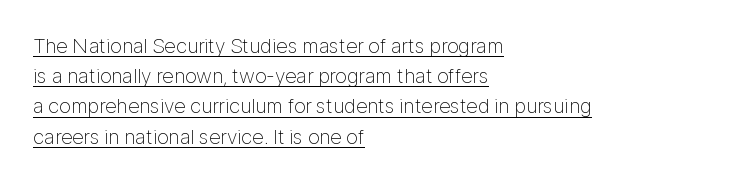
{"italic": "no", "bold": "no", "underline": "yes", "align": "left", "line_spacing": "normal", "line_spacing_ratio": 1.44, "letter_spacing": "normal", "letter_spacing_em": 0.0, "glyph_px": 21}
